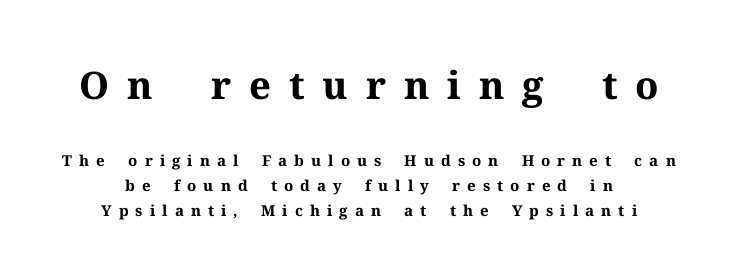
Q: Is the text bold? A: Yes.
Q: Is the text italic (slanted)? A: No, it is upright.
Q: Is the typeface a serif or a sans-serif typeface? A: Serif.
Q: Is the text underlined? A: No.
Q: Is the spacing between letters normal or unusually wide? A: Unusually wide.
Q: Is the spacing between lines tight, normal or loose? A: Normal.
Q: Which block of text is set in a larger size, the first (top) or the second (bottom)? A: The first (top) one.
Q: Width (condensed, normal, or wide)? A: Normal.
Q: Stroke contrast? A: Medium.
Q: x-height? A: Medium.
Q: Monospaced? A: No.
